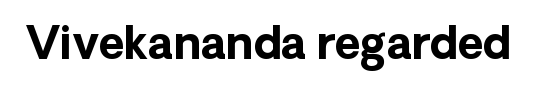
The image shows 44 px bold sans-serif type, upright; set normal letter spacing, not underlined; low stroke contrast and a medium x-height.
